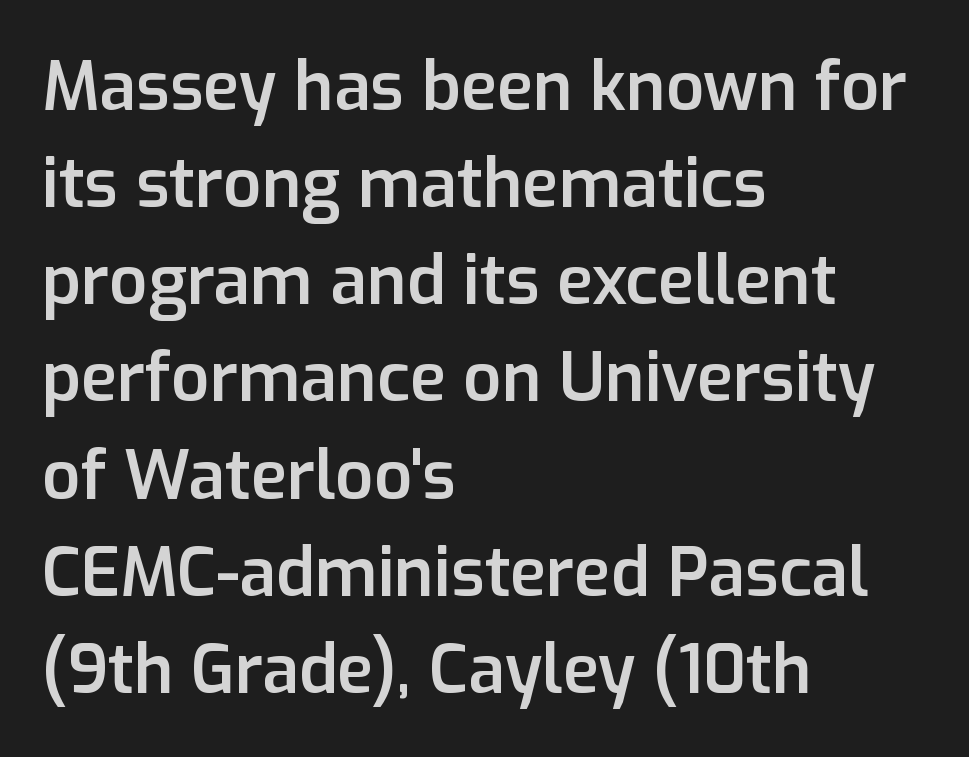
The image shows 67 px semibold sans-serif type, upright; set left-aligned, normal line spacing (1.45x), normal letter spacing, not underlined; low stroke contrast and a medium x-height.
